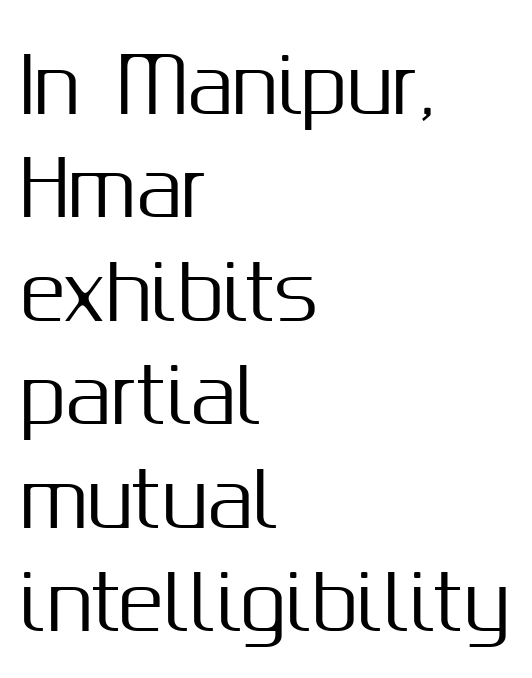
{"serif": "no", "italic": "no", "width": "normal", "stroke_contrast": "medium", "x_height": "medium", "monospaced": "no", "underline": "no", "align": "left", "line_spacing": "normal", "line_spacing_ratio": 1.38, "letter_spacing": "normal", "letter_spacing_em": 0.0, "glyph_px": 75}
